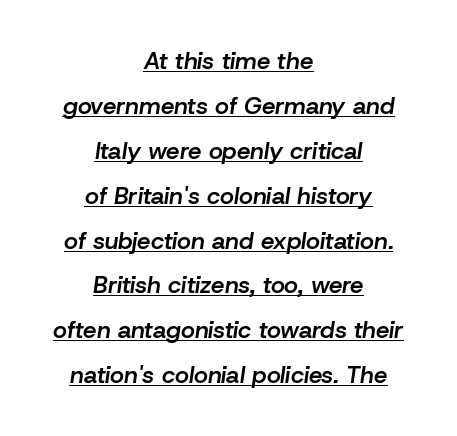
The image shows 24 px text type, italic (leaning right); set centered, line spacing 1.87x, normal letter spacing, underlined.
